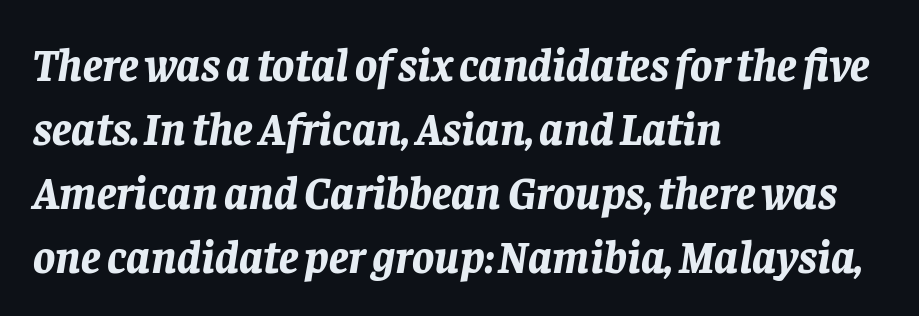
{"italic": "yes", "lean": "right", "slant_degrees": 8, "bold": "yes", "weight": "bold", "width": "normal", "stroke_contrast": "low", "x_height": "large", "monospaced": "no", "underline": "no", "align": "left", "line_spacing": "normal", "line_spacing_ratio": 1.39, "letter_spacing": "normal", "letter_spacing_em": 0.0, "glyph_px": 46}
